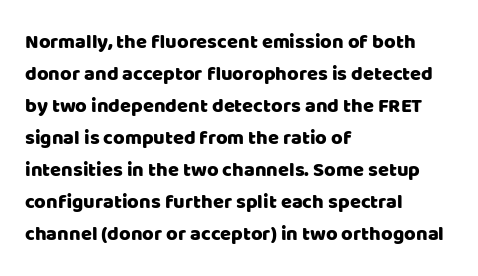
Posture: straight, roman, zero tilt. The ragged edge is on the right, which tells us the setting is flush left. The words here are not underlined. Inter-character spacing is left at the font's built-in metrics. What's the leading like? Ordinary, nothing unusual.
